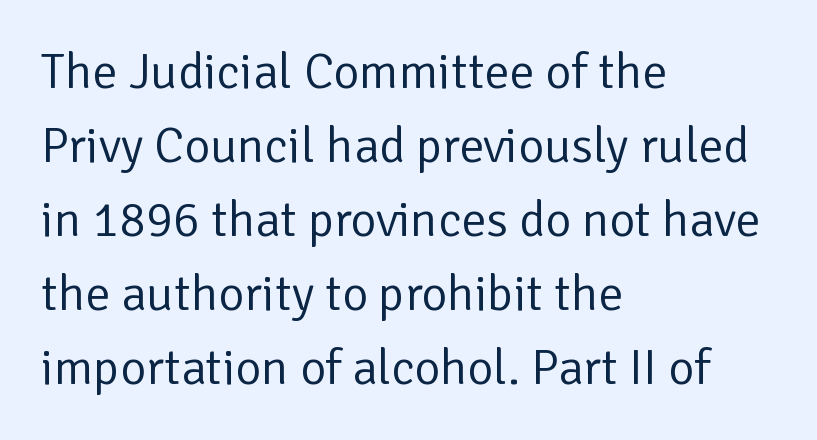
{"serif": "no", "italic": "no", "bold": "no", "weight": "regular", "width": "normal", "stroke_contrast": "low", "x_height": "medium", "monospaced": "no", "underline": "no", "align": "left", "line_spacing": "normal", "line_spacing_ratio": 1.48, "letter_spacing": "normal", "letter_spacing_em": 0.0, "glyph_px": 50}
